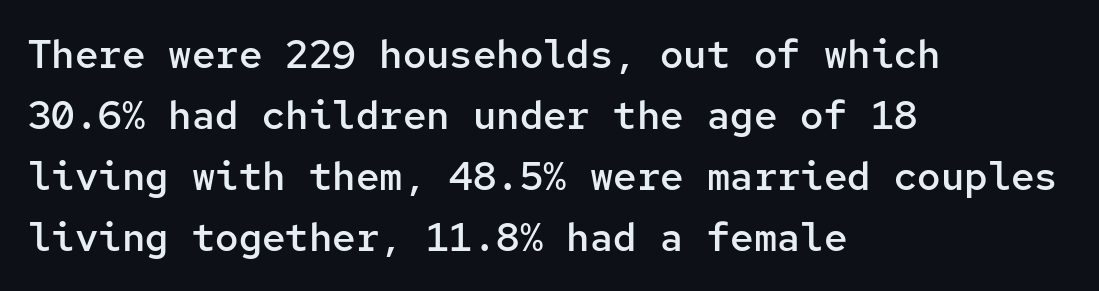
{"serif": "no", "italic": "no", "bold": "semi", "weight": "semibold", "width": "normal", "stroke_contrast": "low", "x_height": "medium", "monospaced": "yes", "underline": "no", "align": "left", "line_spacing": "normal", "line_spacing_ratio": 1.56, "letter_spacing": "normal", "letter_spacing_em": 0.0, "glyph_px": 39}
